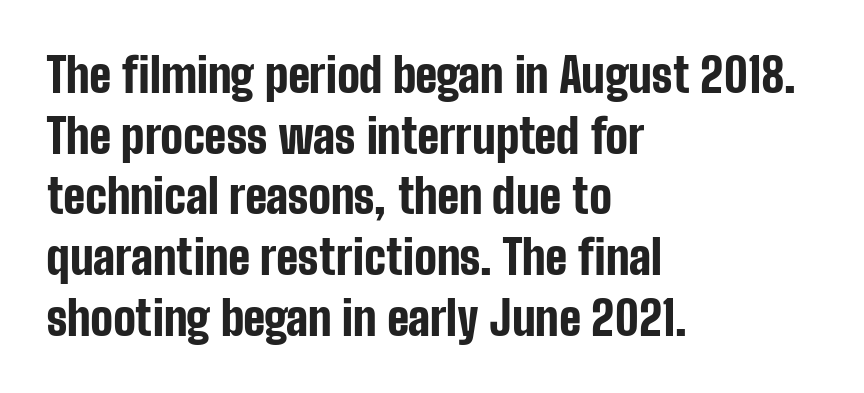
The image shows 47 px bold, condensed sans-serif type, upright; set left-aligned, normal line spacing (1.29x), normal letter spacing, not underlined; low stroke contrast and a medium x-height.
